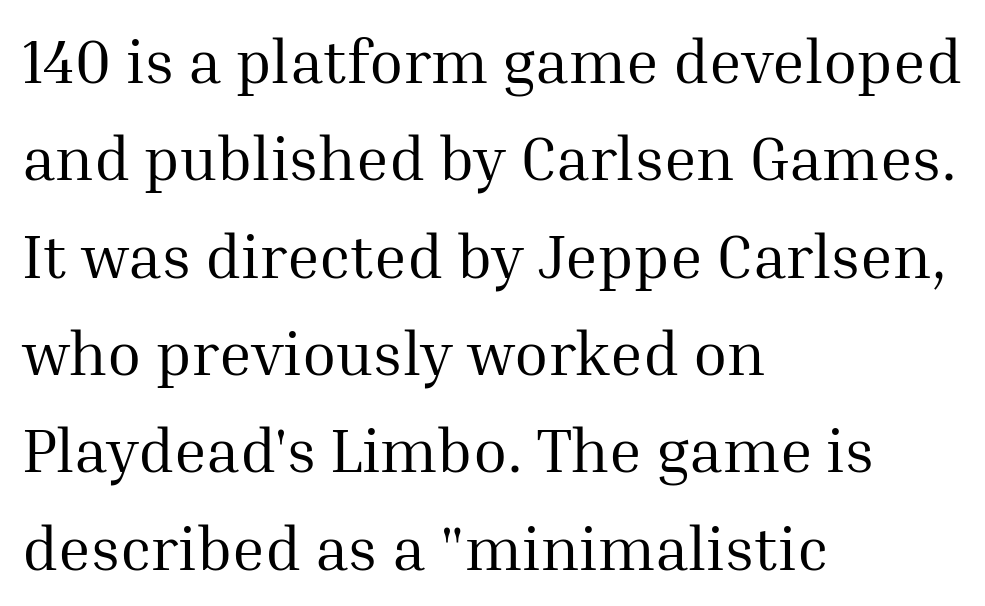
This sample has the flowing, uneven cadence of proportional lettering. The letters stand straight up with perfectly vertical stems. The font family rendered here belongs to the serif group. A clean baseline with only descenders dipping below it.
